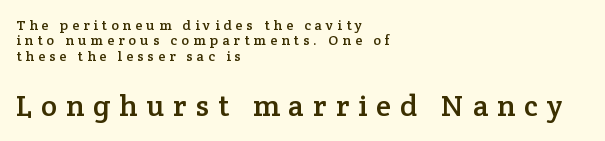
The typesetter chose a ragged-right arrangement here. Unlike italic type, these characters show no tilt at all. In terms of letterspacing, this is a distinctly airy, spread setting. You could not count columns in this text — the font is proportionally spaced.
